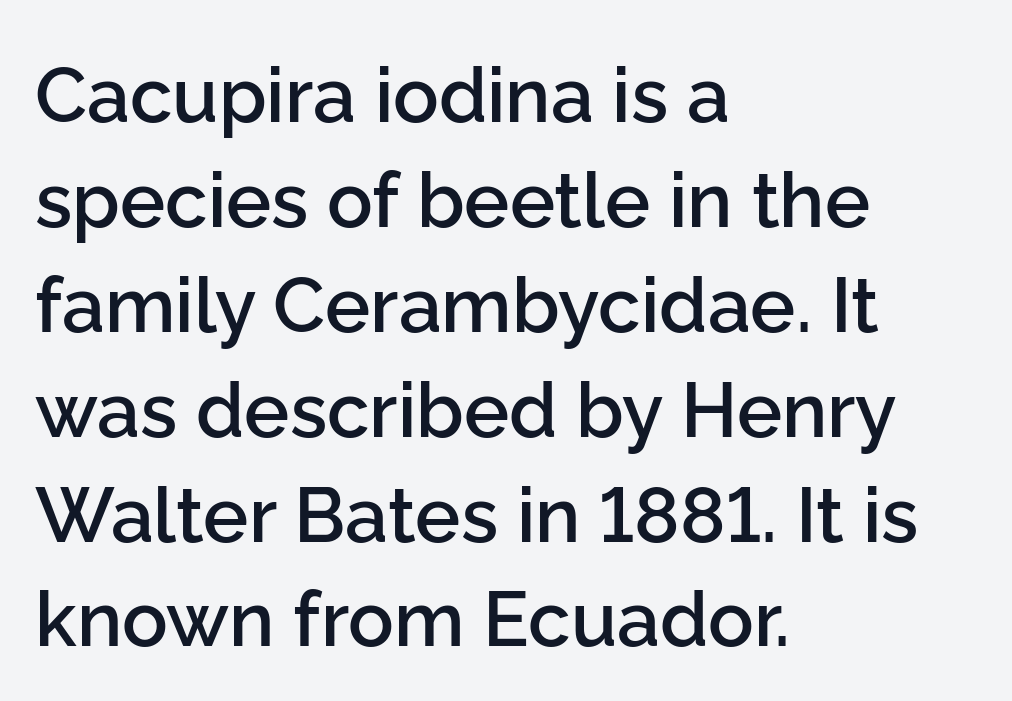
Notice the strokes are somewhat thickened but not fully heavy: this is a semibold. Serifs: no, the terminals of the letterforms are clean. Check under the words: just untouched page. One glance says typical: line gaps are just what's usual.
